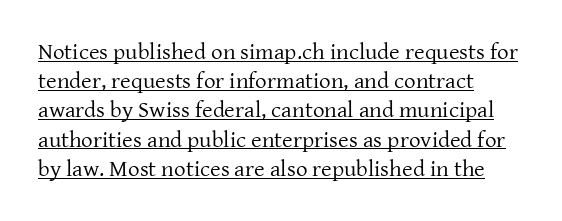
Stroke thickness stays within the range of a standard reading face or lighter. In terms of letterspacing, this is plain default setting. Italic: no, the glyphs are upright roman. Successive baselines arrive at the customary interval. The paragraph shown leans on its left margin.
